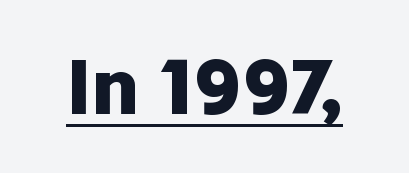
Decoration check: the copy is underlined. A sans-serif font was chosen for this passage. You'd pick this weight for a headline — it's a proper bold. Nobody touched the tracking dial on this one. Posture: straight, roman, zero tilt. Proportional: the letters do not fall into vertical columns.
